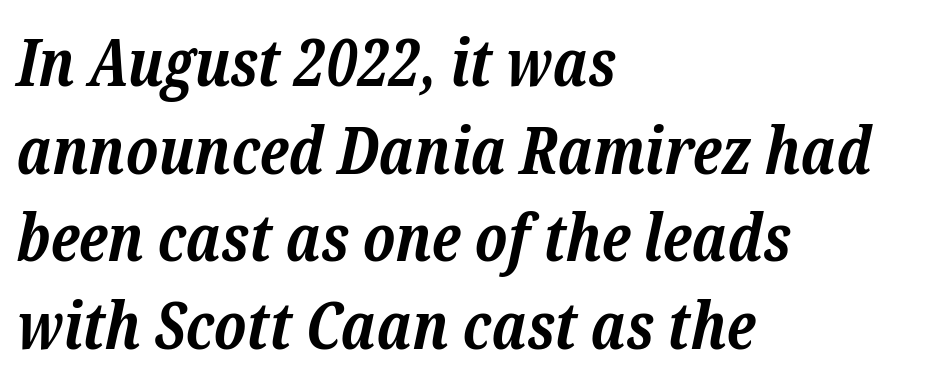
Check where the strokes stop: tiny serifs finish them off. Every row of glyphs begins at an identical x-position on the left. The line texture is even and compact thanks to regular tracking. Heavy, bold letterforms. The rendering uses a moderate line-height, typical for paragraphs. Plain, unruled lines of type.
